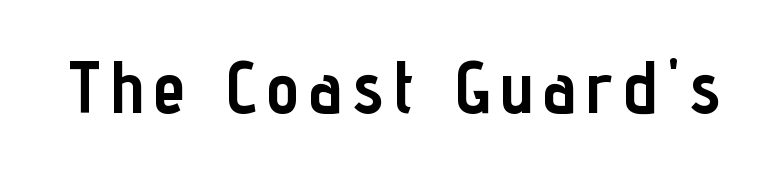
Spacing verdict: proportional, widths tailored to each character. The text was rendered using a sans face with plain stroke endings. As a designer I'd log this as weight 700, bold. Decoration check: the copy has no underline. Ordinary non-slanted type is in use.
